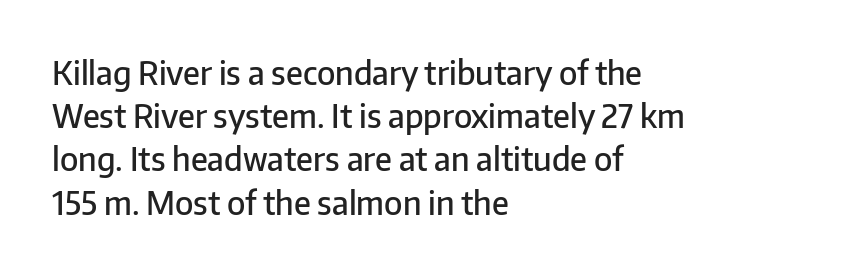
Q: Is the text bold? A: Semi-bold.
Q: Is the text italic (slanted)? A: No, it is upright.
Q: Is the typeface a serif or a sans-serif typeface? A: Sans-serif.
Q: Is the text underlined? A: No.
Q: How is the paragraph aligned? A: Left-aligned.
Q: Is the spacing between letters normal or unusually wide? A: Normal.
Q: Is the spacing between lines tight, normal or loose? A: Normal.
Q: Width (condensed, normal, or wide)? A: Normal.
Q: Stroke contrast? A: Low.
Q: x-height? A: Medium.
Q: Monospaced? A: No.
